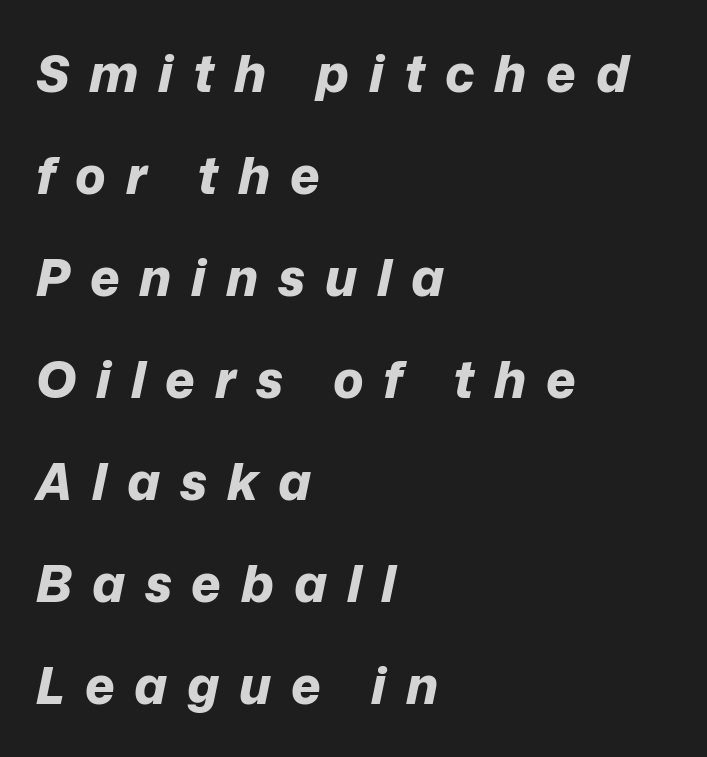
The image shows 51 px bold type, italic (leaning right); set left-aligned, loose line spacing (2.0x), unusually wide letter spacing (+0.39 em), not underlined; low stroke contrast and a medium x-height.
